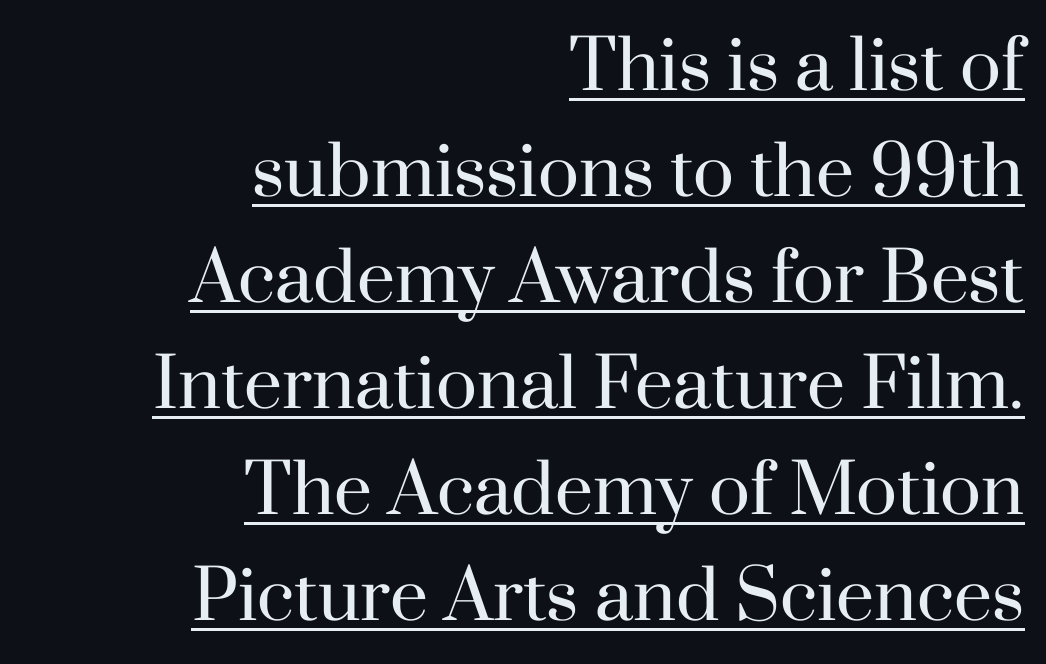
You can tell it's not italic because the verticals are truly vertical. This rendering employs a face with finishing strokes, i.e., a serif. Regular leading. This rendering uses right alignment, leaving the left contour irregular. Counters stay open thanks to moderate or lighter strokes. Spacing verdict: proportional, widths tailored to each character.
